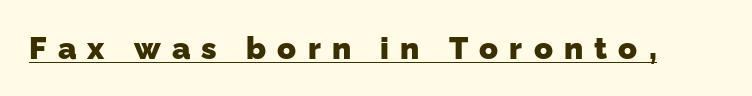
A typesetter would call this proportional, since set widths differ per character. The face used here is rendered with a markedly widened letterfit. The rendering uses the underline text-decoration. This rendering employs a face without finishing strokes, i.e., a sans-serif. The glyphs have the mass of a bold cut.
